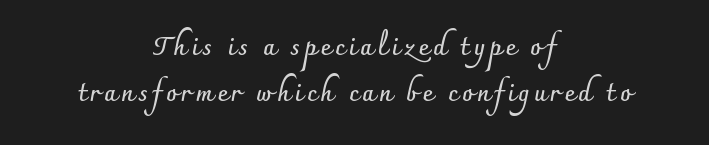
A clean baseline with only descenders dipping below it. Neither beginnings nor endings align; midpoints do. Weight: bold.
